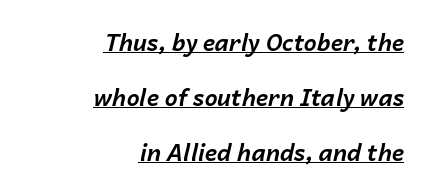
Q: Is the text bold? A: Yes.
Q: Is the text italic (slanted)? A: Yes, it leans right by about 14 degrees.
Q: Is the text underlined? A: Yes.
Q: How is the paragraph aligned? A: Right-aligned.
Q: Is the spacing between letters normal or unusually wide? A: Normal.
Q: Is the spacing between lines tight, normal or loose? A: Loose.
